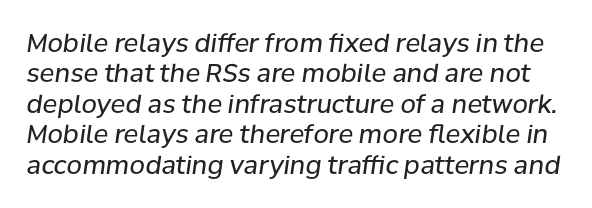
Lines of text with bare space underneath. An italicized treatment has been applied to the whole sample. Default kerning and tracking; the words read as compact shapes. Weight: regular or lighter.
